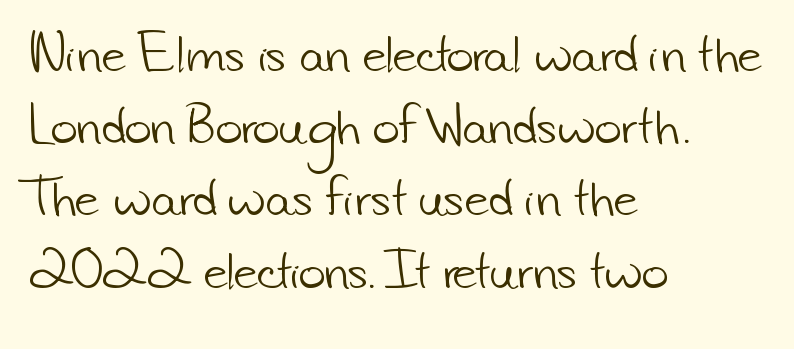
One-word summary of the alignment: left. The passage shown is typeset with a sans-serif family. Weight class: somewhere from thin through regular. The line texture is even and compact thanks to regular tracking. This rendering features lettering with no underline. Vertical spacing — default.
